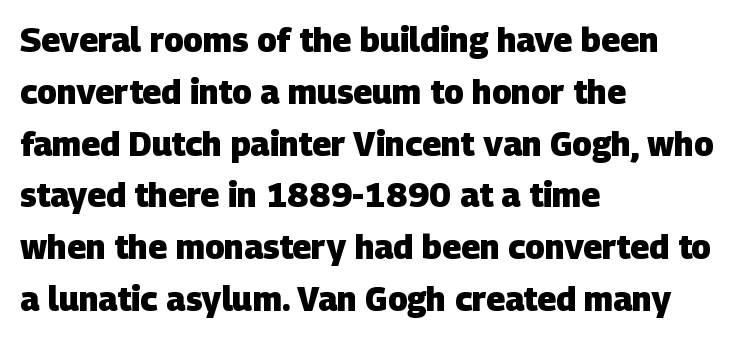
How are the letters spaced? Ordinarily, with no added tracking. Rows of type keep a routine distance in the vertical direction. A full-strength bold gives these letters their thick strokes. Spacing verdict: proportional, widths tailored to each character. A clean baseline with only descenders dipping below it. The passage is arranged the way most books set body copy — flush left.
